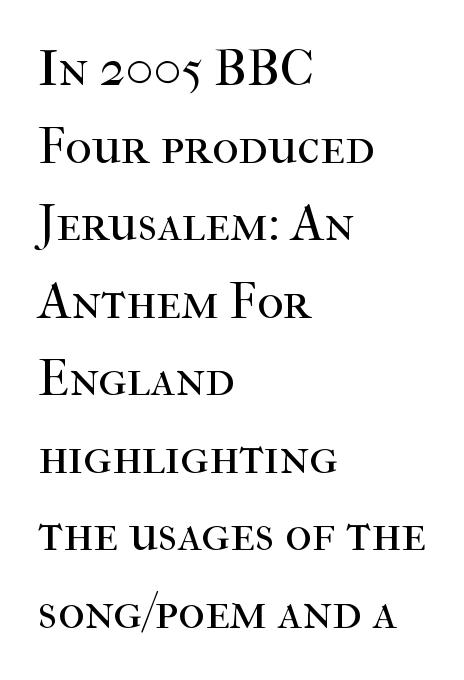
{"serif": "yes", "italic": "no", "bold": "no", "weight": "regular", "width": "normal", "stroke_contrast": "high", "x_height": "medium", "monospaced": "no", "underline": "no", "align": "left", "line_spacing": "normal", "line_spacing_ratio": 1.52, "letter_spacing": "normal", "letter_spacing_em": 0.0, "glyph_px": 51}
